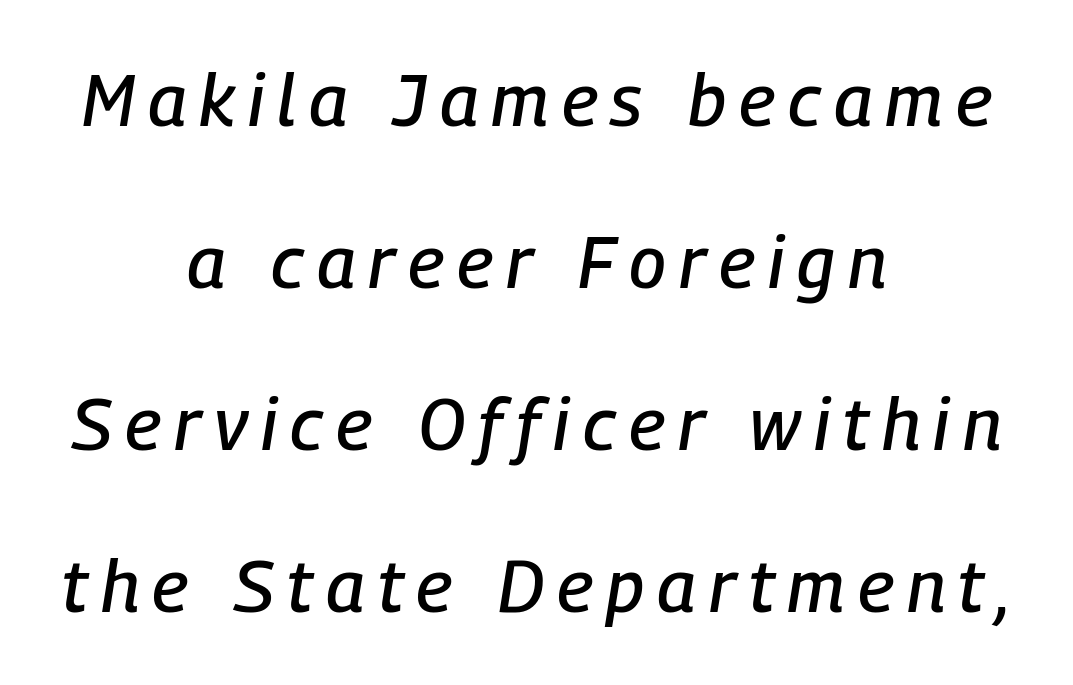
Q: Is the text italic (slanted)? A: Yes, it leans right by about 9 degrees.
Q: Is the text underlined? A: No.
Q: How is the paragraph aligned? A: Centered.
Q: Is the spacing between lines tight, normal or loose? A: Loose.
Q: Width (condensed, normal, or wide)? A: Condensed.
Q: Stroke contrast? A: Low.
Q: x-height? A: Medium.
Q: Monospaced? A: No.
